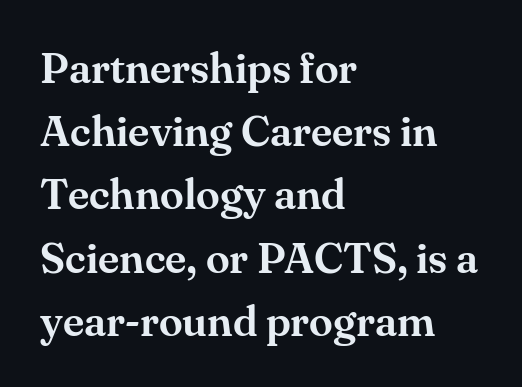
{"serif": "yes", "italic": "no", "width": "normal", "stroke_contrast": "medium", "x_height": "small", "monospaced": "no", "underline": "no", "align": "left", "line_spacing": "normal", "line_spacing_ratio": 1.47, "letter_spacing": "normal", "letter_spacing_em": 0.0, "glyph_px": 43}
